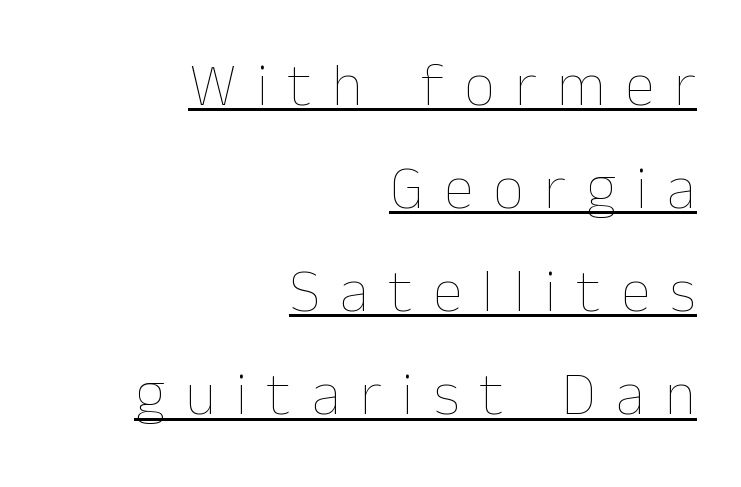
Q: Is the text bold? A: No.
Q: Is the text italic (slanted)? A: No, it is upright.
Q: Is the text underlined? A: Yes.
Q: How is the paragraph aligned? A: Right-aligned.
Q: Is the spacing between letters normal or unusually wide? A: Unusually wide.
Q: Is the spacing between lines tight, normal or loose? A: Normal.
Q: Width (condensed, normal, or wide)? A: Normal.
Q: Stroke contrast? A: Low.
Q: x-height? A: Medium.
Q: Monospaced? A: No.
